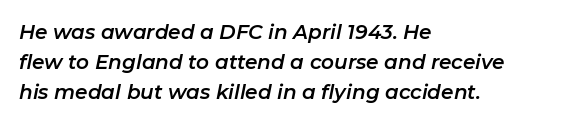
Compared with typical body copy, the letter spacing here is the same. Each row of text sits above clean, open space. The rendering anchors every line to the left-hand side. Characters are canted at an angle relative to the baseline's perpendicular.
